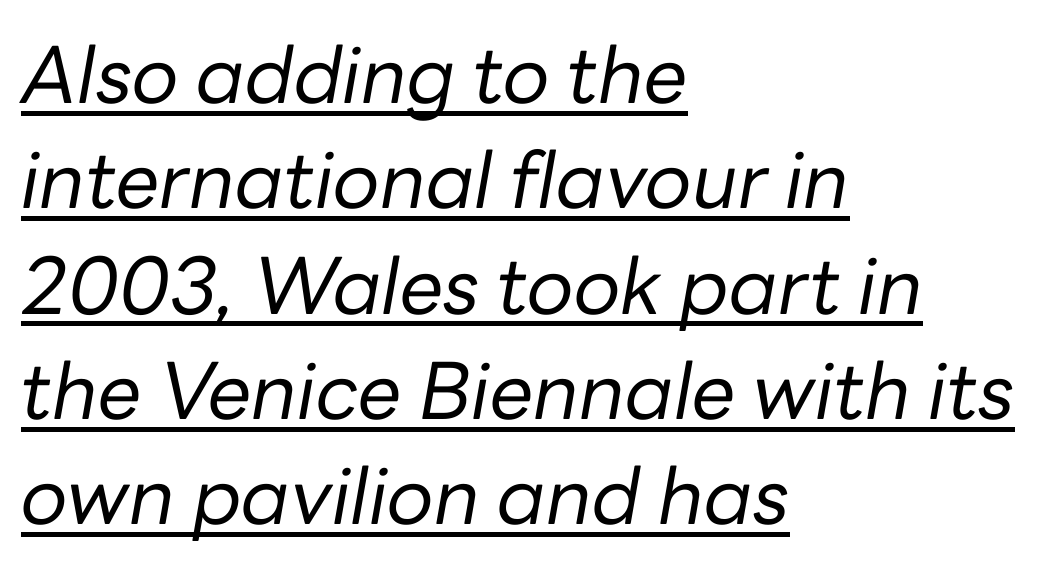
Q: Is the text bold? A: No.
Q: Is the text italic (slanted)? A: Yes, it leans right by about 10 degrees.
Q: Is the text underlined? A: Yes.
Q: How is the paragraph aligned? A: Left-aligned.
Q: Is the spacing between letters normal or unusually wide? A: Normal.
Q: Is the spacing between lines tight, normal or loose? A: Normal.
Q: Width (condensed, normal, or wide)? A: Normal.
Q: Stroke contrast? A: Low.
Q: x-height? A: Medium.
Q: Monospaced? A: No.
